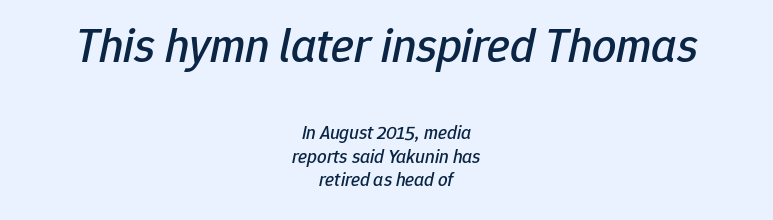
Q: Is the text italic (slanted)? A: Yes, it leans right by about 12 degrees.
Q: Is the text underlined? A: No.
Q: How is the paragraph aligned? A: Centered.
Q: Is the spacing between letters normal or unusually wide? A: Normal.
Q: Which block of text is set in a larger size, the first (top) or the second (bottom)? A: The first (top) one.
Q: Width (condensed, normal, or wide)? A: Normal.
Q: Stroke contrast? A: Low.
Q: x-height? A: Medium.
Q: Monospaced? A: No.
